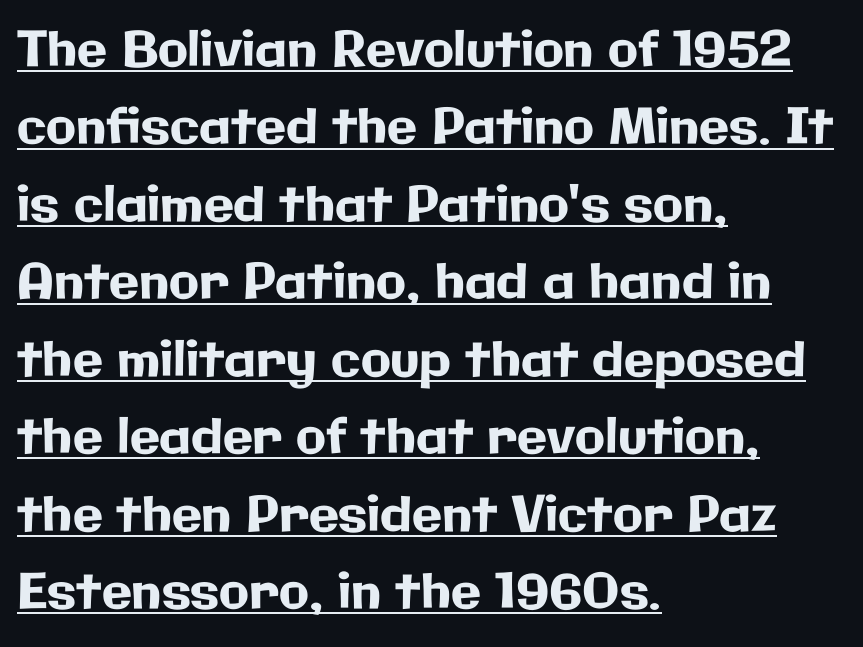
The image shows 49 px sans-serif type, upright; set left-aligned, normal line spacing (1.58x), normal letter spacing, underlined; low stroke contrast and a medium x-height.
